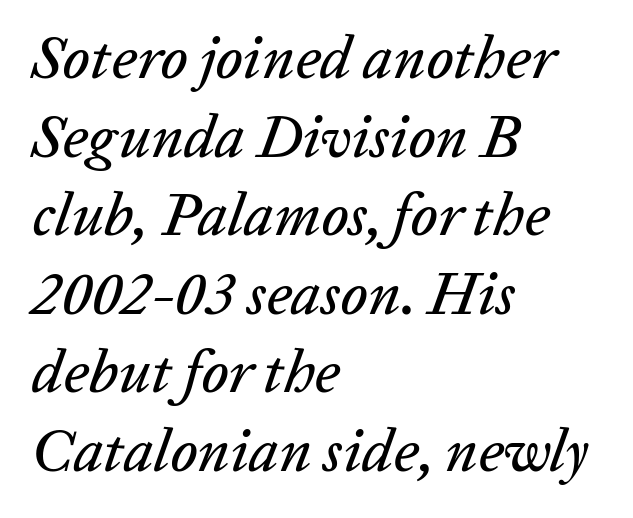
Here the glyphs are tracked normally, forming tight word shapes. Varying glyph widths throughout — classic text-font behaviour. Lines of text with bare space underneath. When letters slant like this, we call the style italic.
